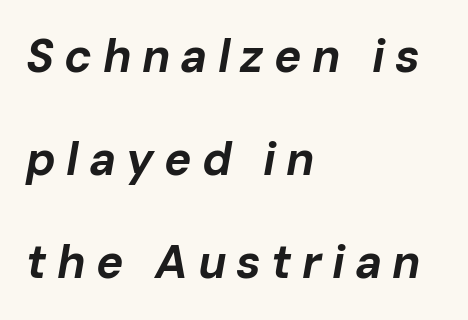
The image shows 46 px bold type, italic (leaning right); set left-aligned, loose line spacing (2.24x), unusually wide letter spacing (+0.22 em), not underlined; low stroke contrast and a medium x-height.
